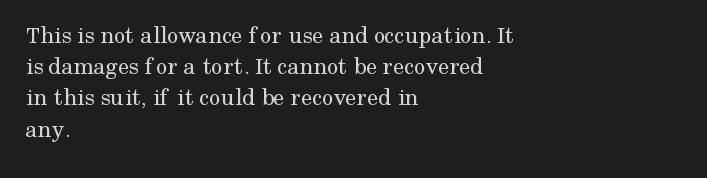
Spacing between characters is what you'd get straight out of the box. Ordinary non-slanted type is in use. The compositor pushed each line to the left boundary. Rows of type keep a routine distance in the vertical direction.
